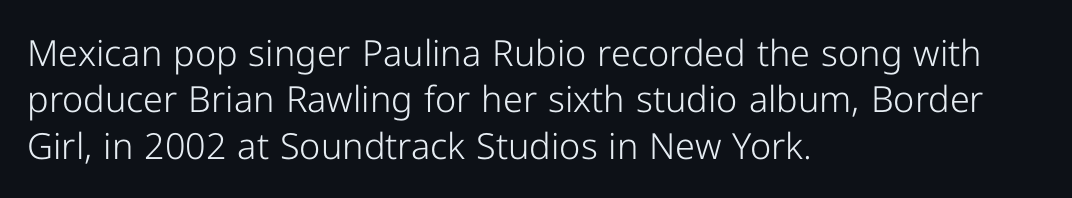
Q: Is the text bold? A: No.
Q: Is the text italic (slanted)? A: No, it is upright.
Q: Is the typeface a serif or a sans-serif typeface? A: Sans-serif.
Q: Is the text underlined? A: No.
Q: How is the paragraph aligned? A: Left-aligned.
Q: Is the spacing between letters normal or unusually wide? A: Normal.
Q: Is the spacing between lines tight, normal or loose? A: Normal.
Q: Width (condensed, normal, or wide)? A: Normal.
Q: Stroke contrast? A: Low.
Q: x-height? A: Medium.
Q: Monospaced? A: No.
